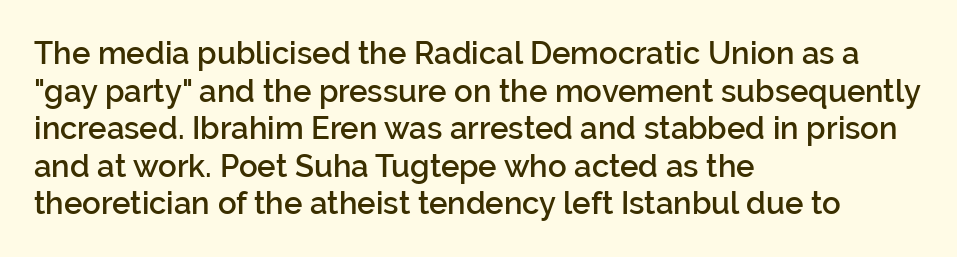
{"serif": "no", "italic": "no", "bold": "semi", "weight": "semibold", "width": "normal", "stroke_contrast": "low", "x_height": "medium", "monospaced": "no", "underline": "no", "align": "left", "line_spacing_ratio": 1.21, "letter_spacing": "normal", "letter_spacing_em": 0.0, "glyph_px": 31}
